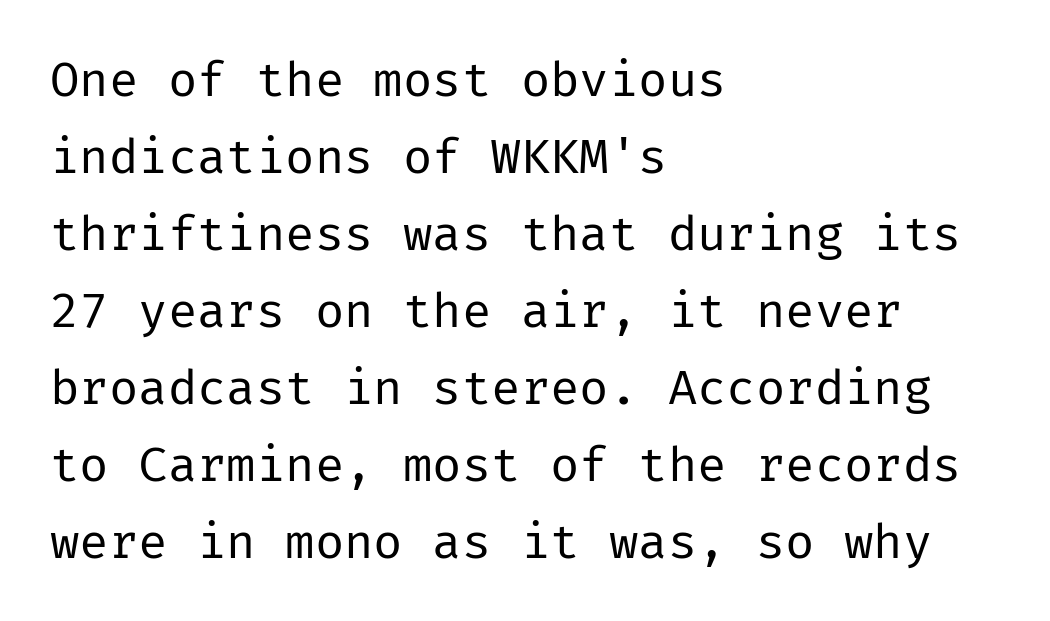
Q: Is the text bold? A: No.
Q: Is the text italic (slanted)? A: No, it is upright.
Q: Is the typeface a serif or a sans-serif typeface? A: Sans-serif.
Q: Is the text underlined? A: No.
Q: How is the paragraph aligned? A: Left-aligned.
Q: Is the spacing between letters normal or unusually wide? A: Normal.
Q: Is the spacing between lines tight, normal or loose? A: Normal.
Q: Width (condensed, normal, or wide)? A: Normal.
Q: Stroke contrast? A: Low.
Q: x-height? A: Medium.
